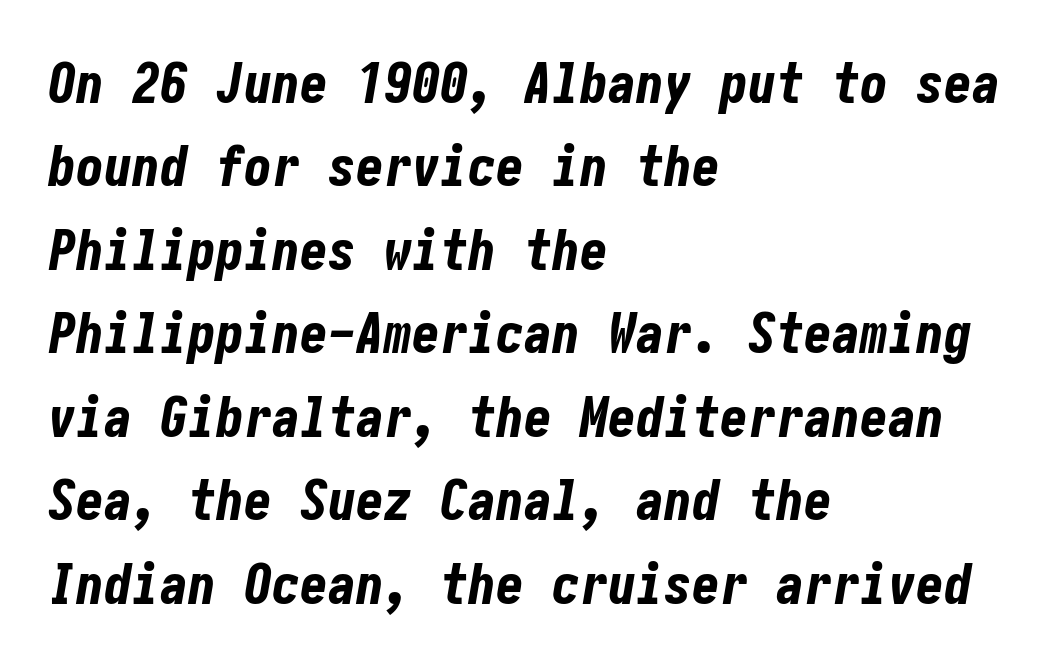
The image shows 56 px bold, condensed type, italic (leaning right); set left-aligned, normal line spacing (1.49x), normal letter spacing, not underlined; low stroke contrast and a medium x-height.
